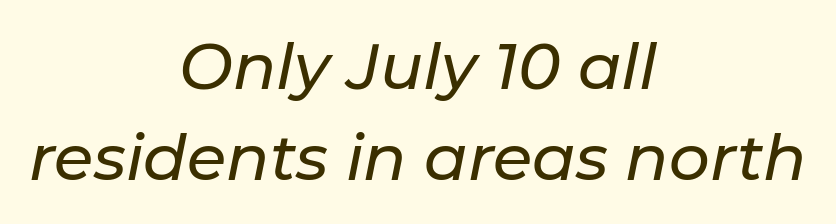
{"italic": "yes", "lean": "right", "slant_degrees": 11, "width": "normal", "stroke_contrast": "low", "x_height": "medium", "monospaced": "no", "underline": "no", "align": "center", "line_spacing": "normal", "line_spacing_ratio": 1.42, "letter_spacing": "normal", "letter_spacing_em": 0.0, "glyph_px": 64}
